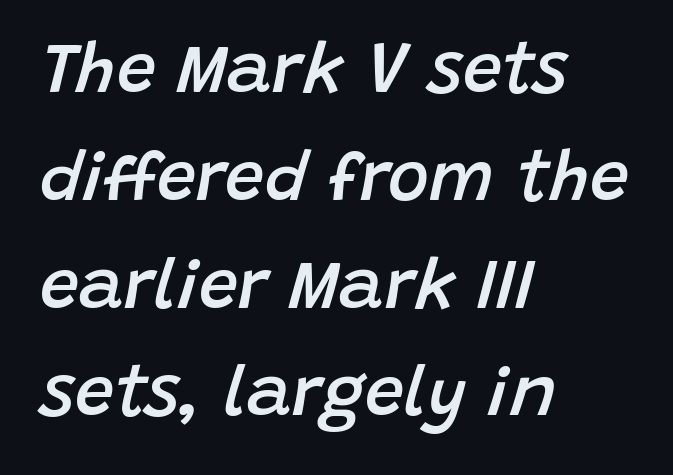
Regular leading. What stands out about the letter spacing? Nothing — it is the standard amount. If you drew a line through each stem, it would be angled. Underline: absent. Firm but not heavy-handed strokes: this text is semibold.
